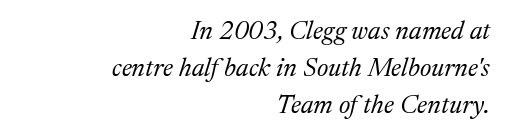
Q: Is the text bold? A: No.
Q: Is the text italic (slanted)? A: Yes, it leans right by about 17 degrees.
Q: Is the text underlined? A: No.
Q: How is the paragraph aligned? A: Right-aligned.
Q: Is the spacing between letters normal or unusually wide? A: Normal.
Q: Is the spacing between lines tight, normal or loose? A: Normal.
